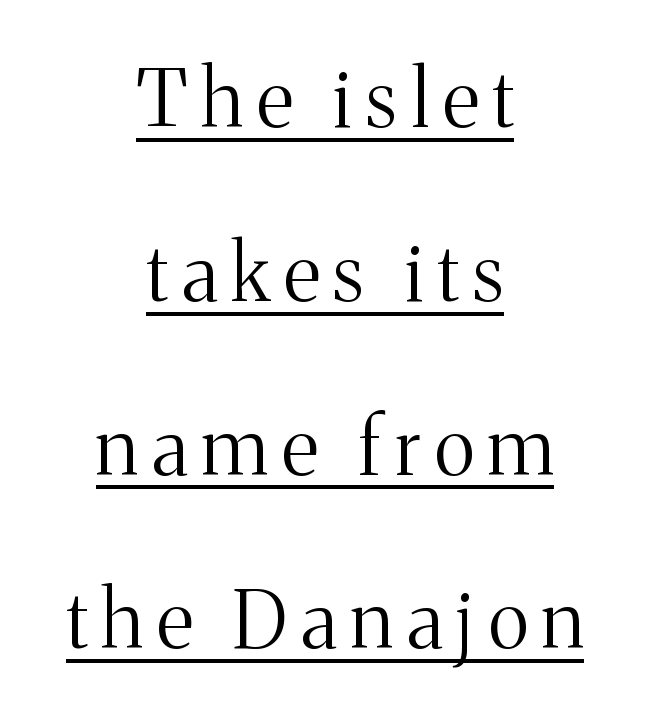
Q: Is the text bold? A: No.
Q: Is the text italic (slanted)? A: No, it is upright.
Q: Is the typeface a serif or a sans-serif typeface? A: Serif.
Q: Is the text underlined? A: Yes.
Q: How is the paragraph aligned? A: Centered.
Q: Is the spacing between lines tight, normal or loose? A: Loose.
Q: Width (condensed, normal, or wide)? A: Normal.
Q: Stroke contrast? A: Medium.
Q: x-height? A: Medium.
Q: Monospaced? A: No.
